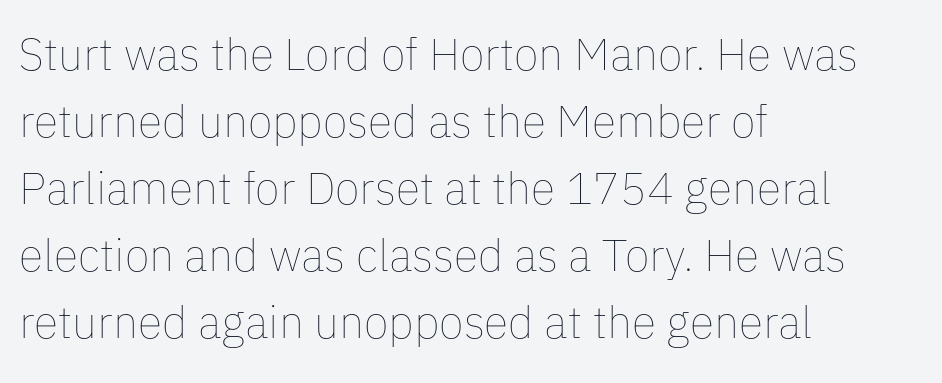
Students, observe: this is what conventionally led text looks like. Posture: vertical. This is not heavy type; no bold has been used. All the whitespace from short lines collects on the right. Letter spacing: default.
